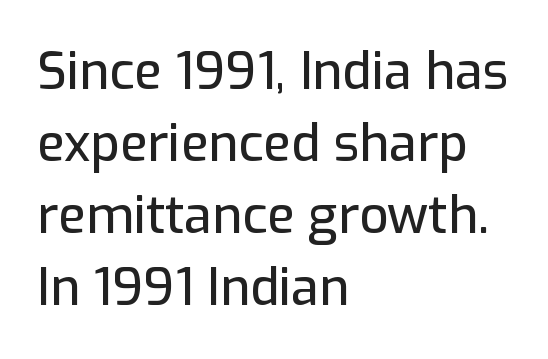
The rendering uses natural spacing where letterforms have individual widths. The face used here is a sans, in the tradition of grotesques and geometrics. The letters stand straight up with perfectly vertical stems. The line texture is even and compact thanks to regular tracking. In terms of leading, this rendering sits right in the middle.
